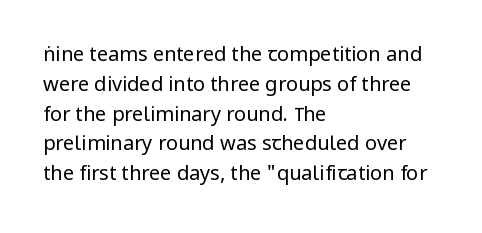
Q: Is the text bold? A: No.
Q: Is the text italic (slanted)? A: No, it is upright.
Q: Is the text underlined? A: No.
Q: How is the paragraph aligned? A: Left-aligned.
Q: Is the spacing between letters normal or unusually wide? A: Normal.
Q: Is the spacing between lines tight, normal or loose? A: Normal.
